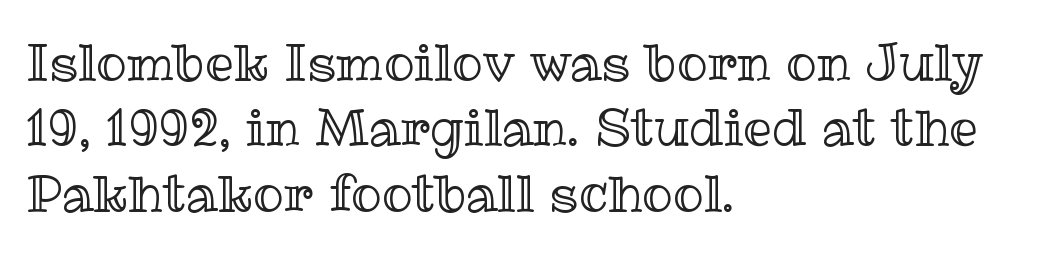
{"italic": "no", "width": "normal", "x_height": "medium", "monospaced": "no", "underline": "no", "align": "left", "line_spacing": "normal", "line_spacing_ratio": 1.28, "letter_spacing": "normal", "letter_spacing_em": 0.0, "glyph_px": 51}
